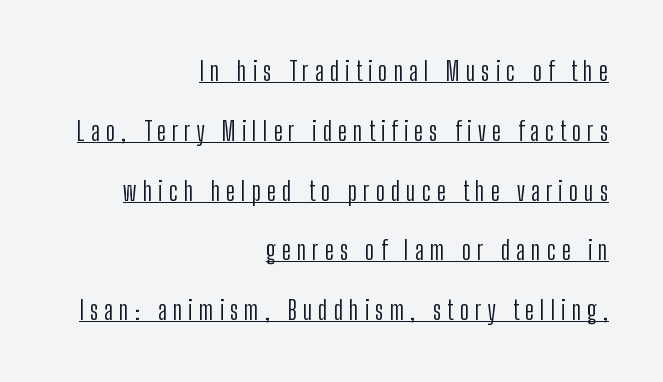
The image shows 26 px text type, upright; set right-aligned, loose line spacing (2.3x), unusually wide letter spacing (+0.23 em), underlined.
